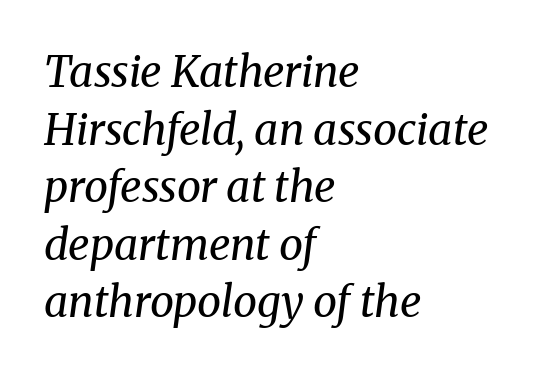
Old-style or modern, the face here clearly has serifs. The rag falls on the right side of this text block. Plain, unruled lines of type. The passage shown is not bold in any degree. Vertical spacing — default.
